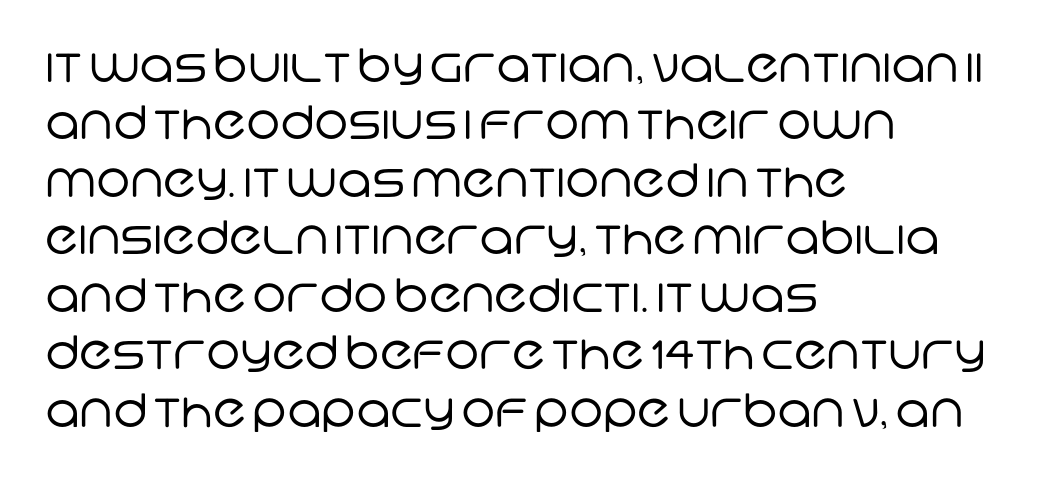
The image shows 46 px regular-weight sans-serif type; set left-aligned, normal line spacing (1.25x), normal letter spacing, not underlined; low stroke contrast and a large x-height.
